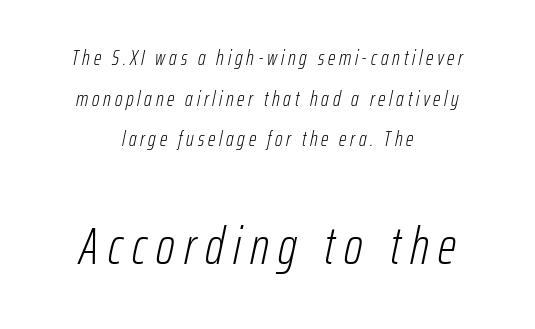
{"italic": "yes", "lean": "right", "slant_degrees": 12, "bold": "no", "weight": "light", "width": "condensed", "stroke_contrast": "low", "x_height": "medium", "monospaced": "no", "underline": "no", "align": "center", "line_spacing": "loose", "line_spacing_ratio": 1.93, "larger_block": "second", "size_ratio": 2.48, "glyph_px": 52}
